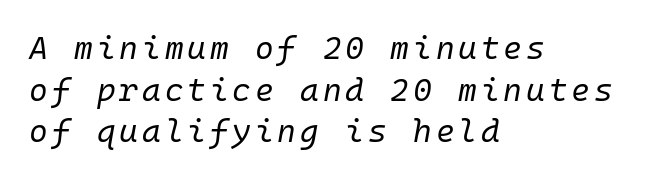
Q: Is the text bold? A: No.
Q: Is the text italic (slanted)? A: Yes, it leans right by about 10 degrees.
Q: Is the text underlined? A: No.
Q: How is the paragraph aligned? A: Left-aligned.
Q: Is the spacing between lines tight, normal or loose? A: Normal.
Q: Width (condensed, normal, or wide)? A: Normal.
Q: Stroke contrast? A: Low.
Q: x-height? A: Medium.
Q: Monospaced? A: Yes.
